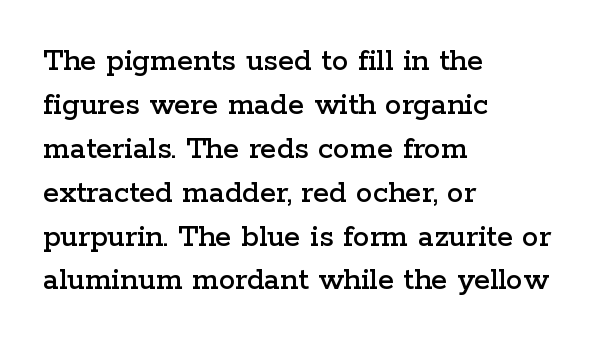
{"serif": "yes", "italic": "no", "width": "wide", "stroke_contrast": "low", "x_height": "medium", "monospaced": "no", "underline": "no", "align": "left", "line_spacing": "normal", "line_spacing_ratio": 1.33, "letter_spacing": "normal", "letter_spacing_em": 0.0, "glyph_px": 33}
